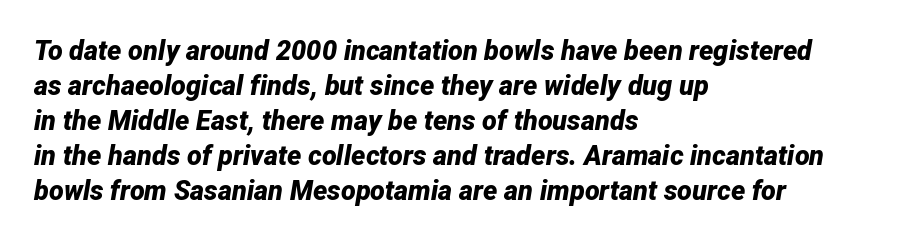
{"italic": "yes", "lean": "right", "slant_degrees": 12, "bold": "yes", "underline": "no", "align": "left", "line_spacing": "normal", "line_spacing_ratio": 1.3, "letter_spacing": "normal", "letter_spacing_em": 0.0, "glyph_px": 27}
